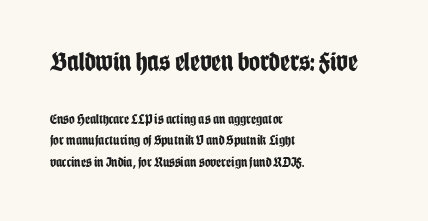
{"italic": "no", "bold": "yes", "underline": "no", "align": "left", "line_spacing": "normal", "line_spacing_ratio": 1.53, "letter_spacing": "normal", "letter_spacing_em": 0.0, "larger_block": "first", "size_ratio": 1.93, "glyph_px": 27}
